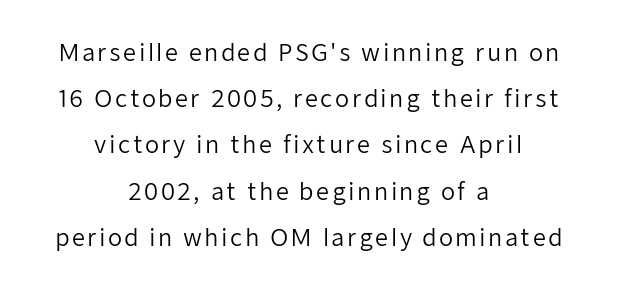
The image shows 23 px text type, upright; set centered, loose line spacing (2.01x), not underlined.
